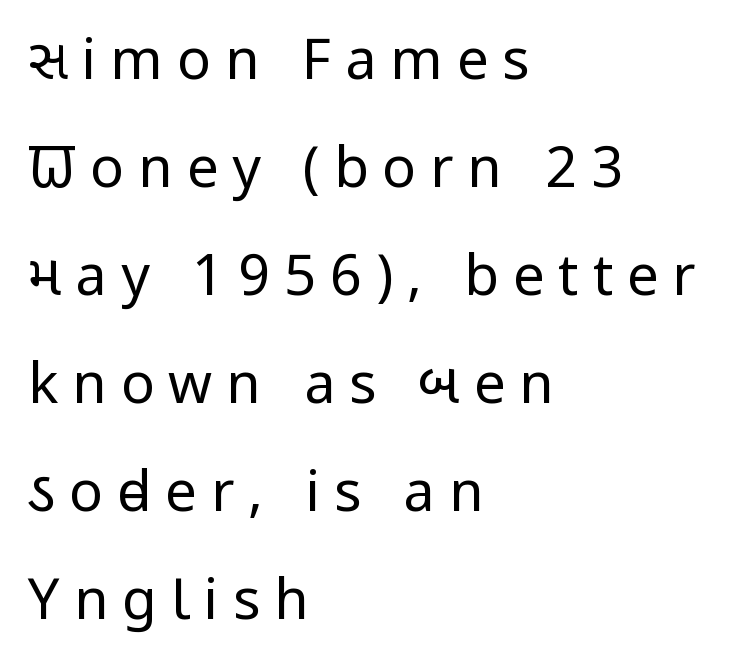
{"serif": "no", "italic": "no", "bold": "no", "weight": "regular", "width": "condensed", "stroke_contrast": "low", "x_height": "large", "monospaced": "no", "underline": "no", "align": "left", "line_spacing": "loose", "line_spacing_ratio": 1.93, "letter_spacing": "wide", "letter_spacing_em": 0.25, "glyph_px": 56}
